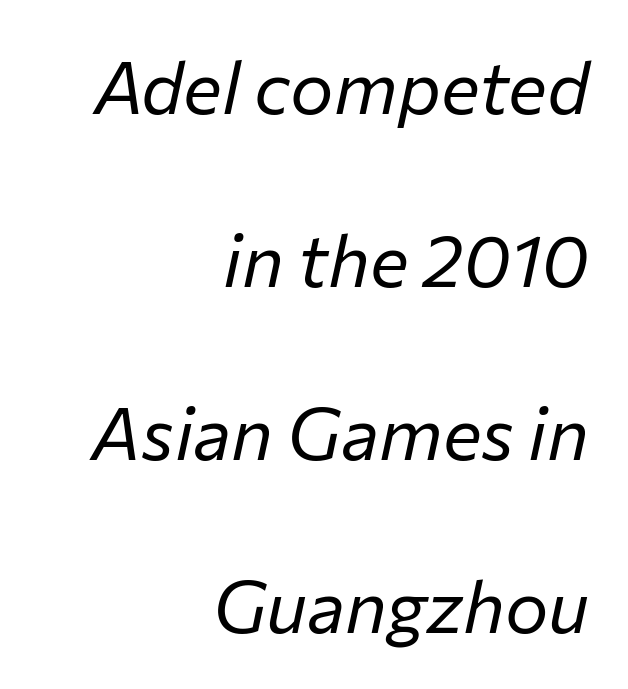
{"italic": "yes", "lean": "right", "slant_degrees": 12, "bold": "no", "weight": "regular", "width": "normal", "stroke_contrast": "low", "x_height": "medium", "monospaced": "no", "underline": "no", "align": "right", "line_spacing": "loose", "line_spacing_ratio": 2.37, "letter_spacing": "normal", "letter_spacing_em": 0.0, "glyph_px": 73}
